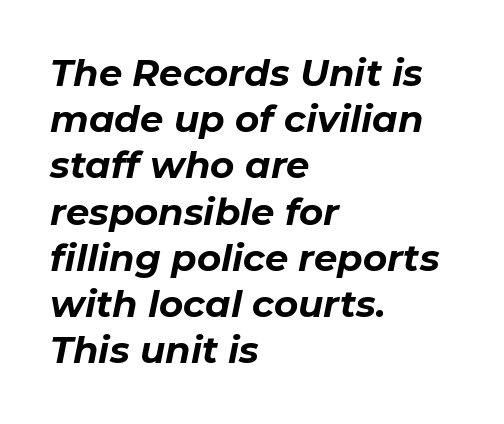
Spacing verdict: proportional, widths tailored to each character. Horizontal alignment here is leftward, the default for most running prose. The passage shown leans; its letterforms are oblique. Quick note: interline space is typical. These lines carry a lot of weight — the face is fully bold.
